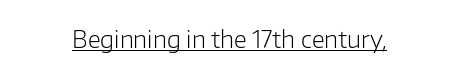
The image shows 24 px text type, upright; set normal letter spacing, underlined.
